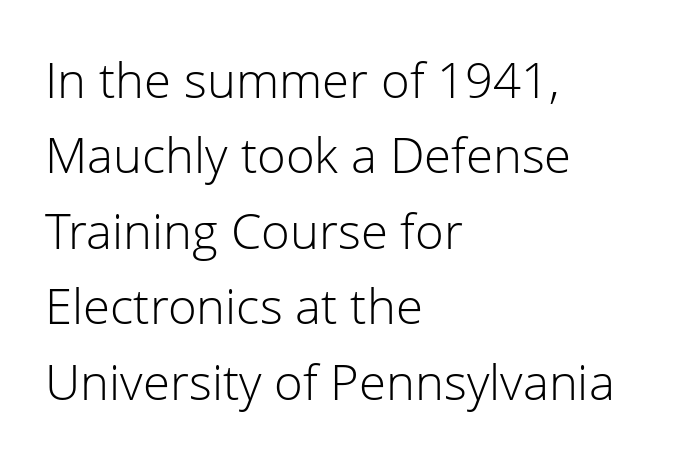
The axis of the letterforms is exactly vertical. Stem width sits at or under what a default text font uses. Normally led — the rows are evenly, conventionally spaced. These lines are composed in type without serifs. Nobody touched the tracking dial on this one.
